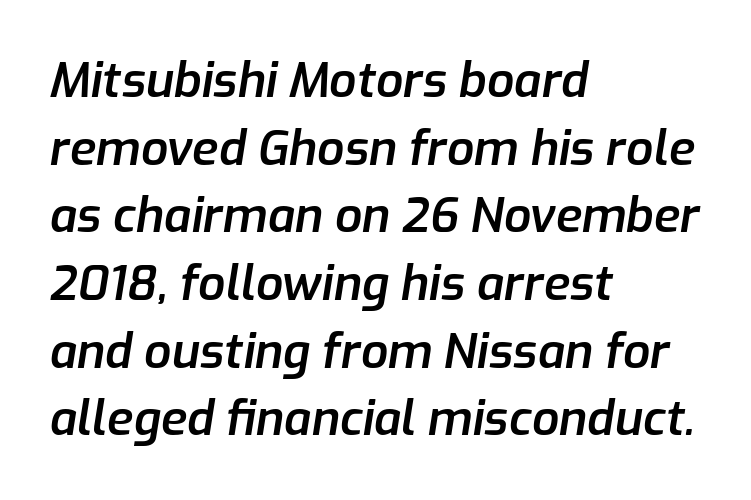
No word sits above an underline. Emphasis by weight is partial: semibold. Vertically, the passage feels balanced, rows spaced as you'd expect. These lines keep a tight, regular rhythm from letter to letter.
